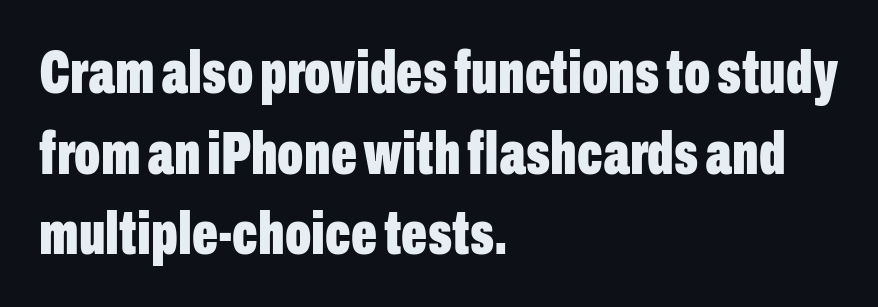
The image shows 61 px bold, condensed sans-serif type, upright; set left-aligned, normal line spacing (1.32x), normal letter spacing, not underlined; low stroke contrast and a medium x-height.
